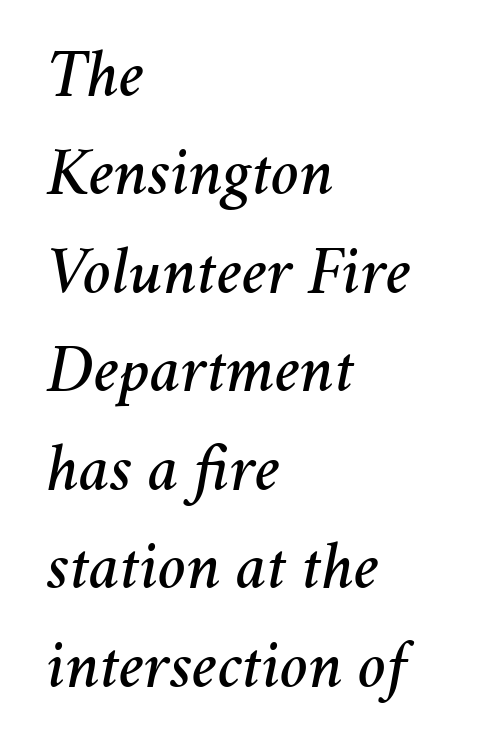
{"italic": "yes", "lean": "right", "slant_degrees": 11, "width": "normal", "stroke_contrast": "medium", "x_height": "medium", "monospaced": "no", "underline": "no", "align": "left", "line_spacing": "normal", "line_spacing_ratio": 1.47, "letter_spacing": "normal", "letter_spacing_em": 0.0, "glyph_px": 67}
